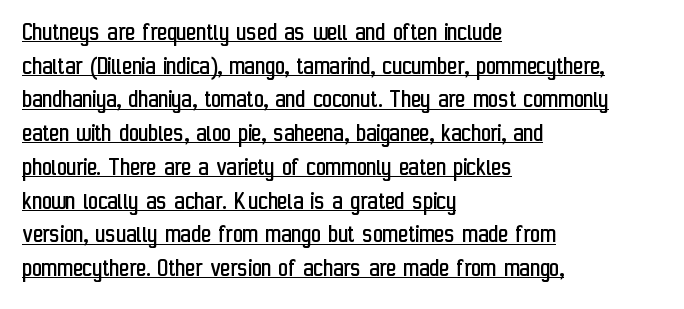
{"italic": "no", "bold": "no", "underline": "yes", "align": "left", "line_spacing": "normal", "line_spacing_ratio": 1.25, "letter_spacing": "normal", "letter_spacing_em": 0.0, "glyph_px": 27}
